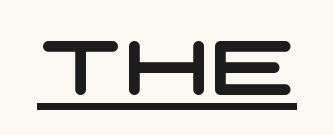
Q: Is the typeface a serif or a sans-serif typeface? A: Sans-serif.
Q: Is the text underlined? A: Yes.
Q: Is the spacing between letters normal or unusually wide? A: Normal.
Q: Width (condensed, normal, or wide)? A: Wide.
Q: Stroke contrast? A: Low.
Q: x-height? A: Large.
